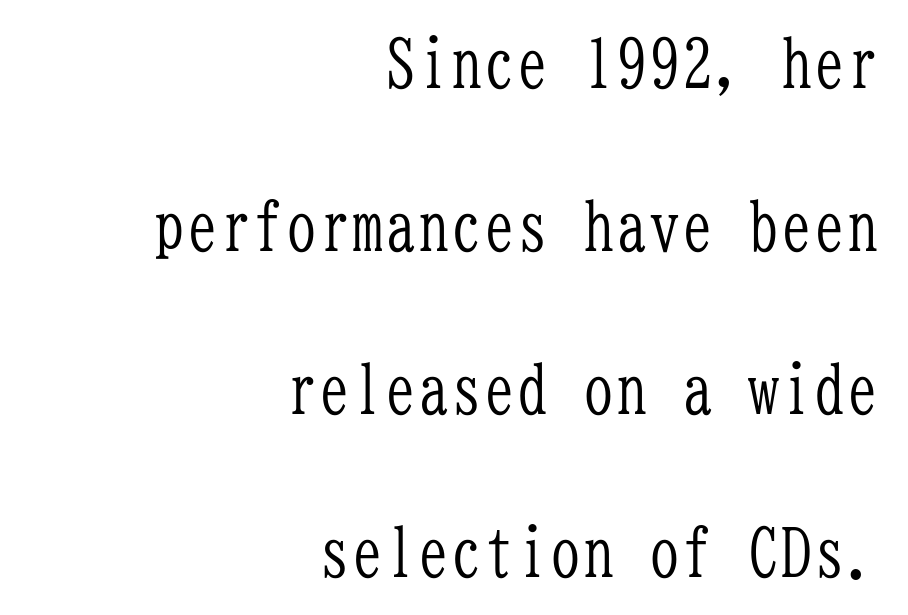
The image shows 66 px light, condensed serif type, upright, monospaced; set right-aligned, loose line spacing (2.47x), normal letter spacing, not underlined; low stroke contrast and a medium x-height.
